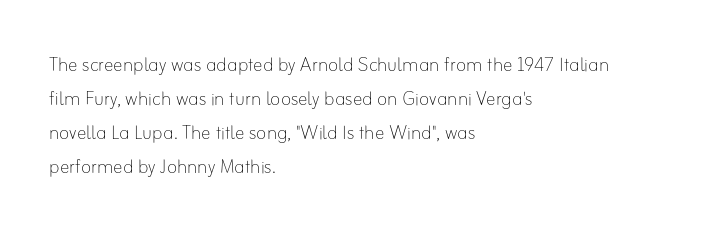
Just letters on the line, the space beneath them empty. The lines sit at an ordinary, default distance from one another. Reading down the block, your eye returns to a fixed left position each line. Think standard paragraph weight, or any step lighter than that.
